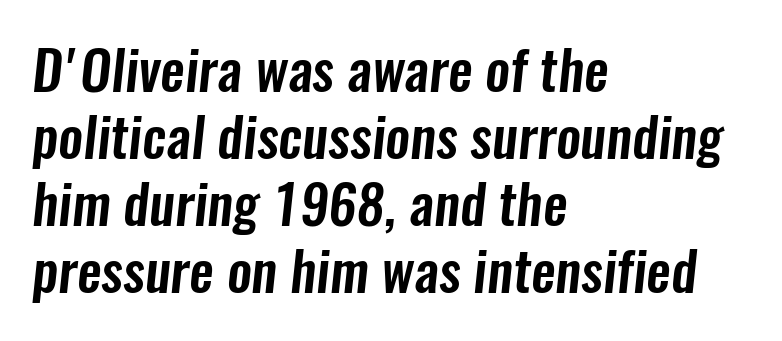
{"serif": "no", "width": "condensed", "stroke_contrast": "low", "x_height": "medium", "monospaced": "no", "underline": "no", "align": "left", "line_spacing_ratio": 1.22, "letter_spacing": "normal", "letter_spacing_em": 0.0, "glyph_px": 55}
